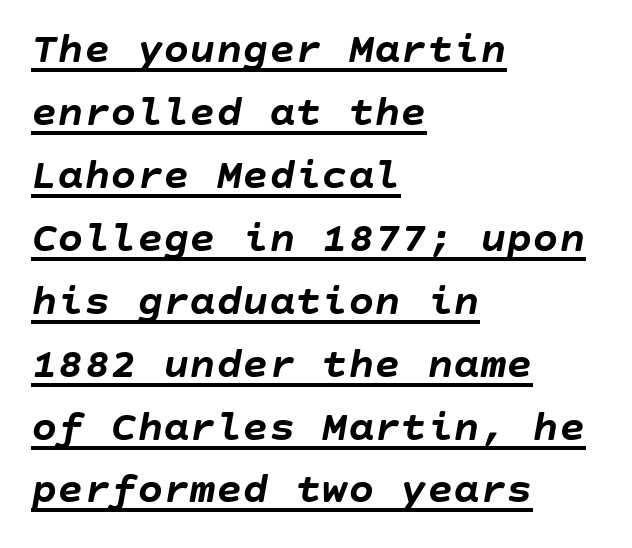
{"italic": "yes", "lean": "right", "slant_degrees": 10, "bold": "yes", "weight": "semibold", "width": "normal", "stroke_contrast": "low", "x_height": "large", "underline": "yes", "align": "left", "line_spacing": "normal", "line_spacing_ratio": 1.43, "letter_spacing": "normal", "letter_spacing_em": 0.0, "glyph_px": 44}
